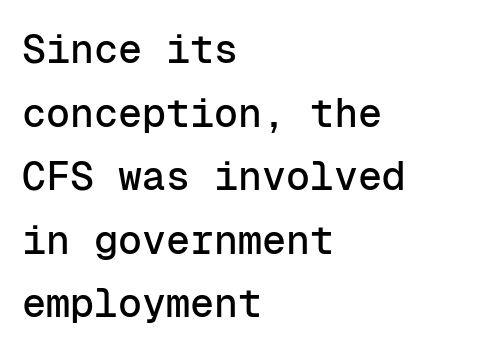
The image shows 40 px sans-serif type, upright, monospaced; set left-aligned, normal line spacing (1.59x), normal letter spacing, not underlined; low stroke contrast and a medium x-height.
